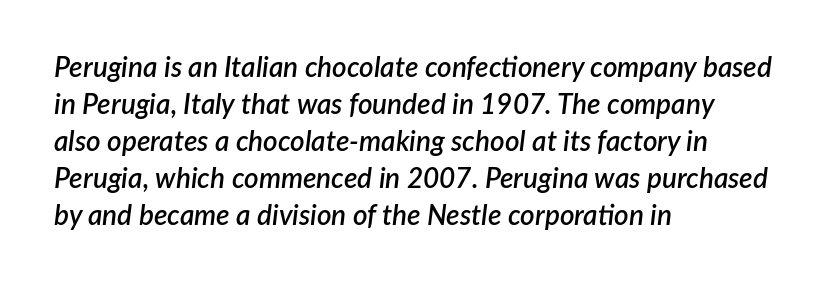
{"italic": "yes", "lean": "right", "slant_degrees": 7, "bold": "semi", "weight": "semibold", "width": "normal", "stroke_contrast": "low", "x_height": "medium", "monospaced": "no", "underline": "no", "align": "left", "line_spacing": "normal", "line_spacing_ratio": 1.32, "letter_spacing": "normal", "letter_spacing_em": 0.0, "glyph_px": 28}
